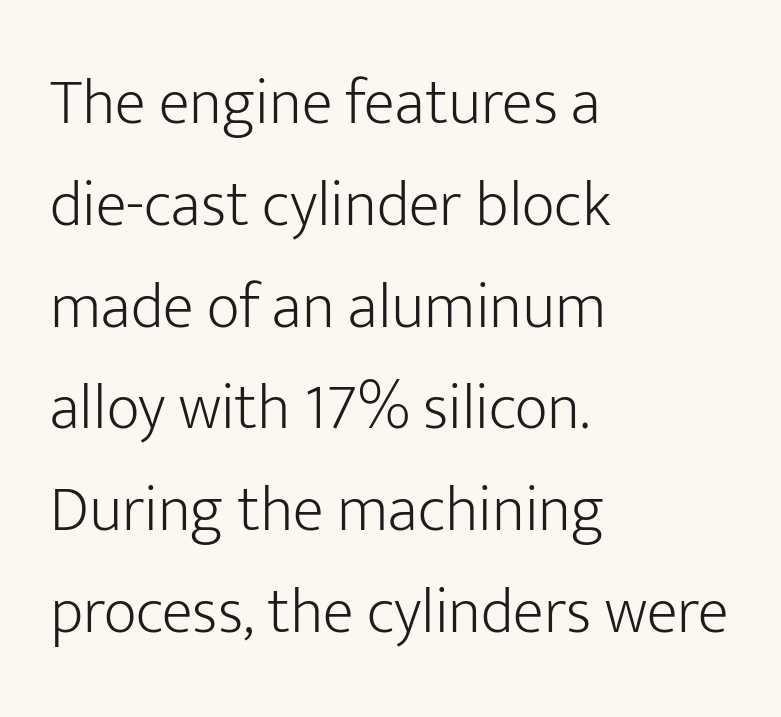
Q: Is the text bold? A: No.
Q: Is the text italic (slanted)? A: No, it is upright.
Q: Is the typeface a serif or a sans-serif typeface? A: Sans-serif.
Q: Is the text underlined? A: No.
Q: How is the paragraph aligned? A: Left-aligned.
Q: Is the spacing between letters normal or unusually wide? A: Normal.
Q: Is the spacing between lines tight, normal or loose? A: Normal.
Q: Width (condensed, normal, or wide)? A: Normal.
Q: Stroke contrast? A: Low.
Q: x-height? A: Medium.
Q: Monospaced? A: No.
